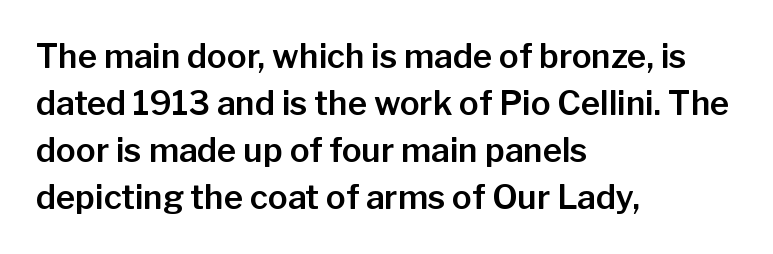
The baseline area is clear. Letterform terminals end flat and unadorned throughout the passage. The block of text has a typical density, with ordinary space between rows. Think of a printed novel: that variable character pitch is what you see here. In CSS terms this would be text-align: left. Ascenders rise straight up at ninety degrees.
